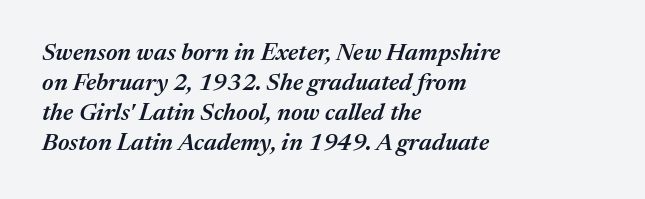
Q: Is the text bold? A: Semi-bold.
Q: Is the text italic (slanted)? A: Yes, it leans right by about 17 degrees.
Q: Is the text underlined? A: No.
Q: How is the paragraph aligned? A: Left-aligned.
Q: Is the spacing between letters normal or unusually wide? A: Normal.
Q: Is the spacing between lines tight, normal or loose? A: Normal.
